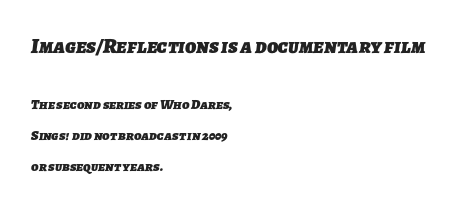
These lines are set flush left with a ragged right edge. The sample has been set heavy, in full bold. Anything drawn beneath the words? Only blank space. Compared with typical paragraphs, the rows here are farther apart. Which of the two is more prominent by size? The first, at the top. Default kerning and tracking; the words read as compact shapes.
